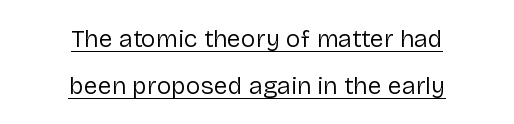
Q: Is the text bold? A: No.
Q: Is the text italic (slanted)? A: No, it is upright.
Q: Is the text underlined? A: Yes.
Q: How is the paragraph aligned? A: Centered.
Q: Is the spacing between letters normal or unusually wide? A: Normal.
